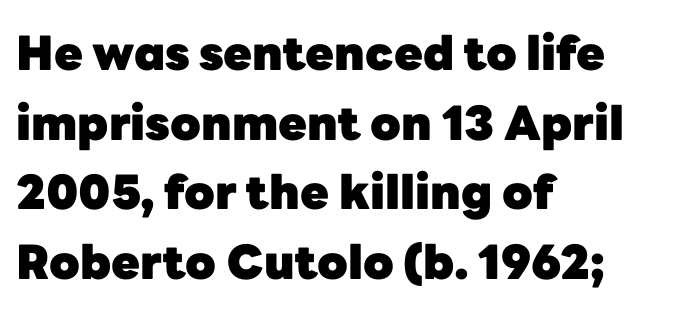
Q: Is the text bold? A: Yes.
Q: Is the text italic (slanted)? A: No, it is upright.
Q: Is the typeface a serif or a sans-serif typeface? A: Sans-serif.
Q: Is the text underlined? A: No.
Q: How is the paragraph aligned? A: Left-aligned.
Q: Is the spacing between letters normal or unusually wide? A: Normal.
Q: Is the spacing between lines tight, normal or loose? A: Normal.
Q: Width (condensed, normal, or wide)? A: Normal.
Q: Stroke contrast? A: Low.
Q: x-height? A: Medium.
Q: Monospaced? A: No.
